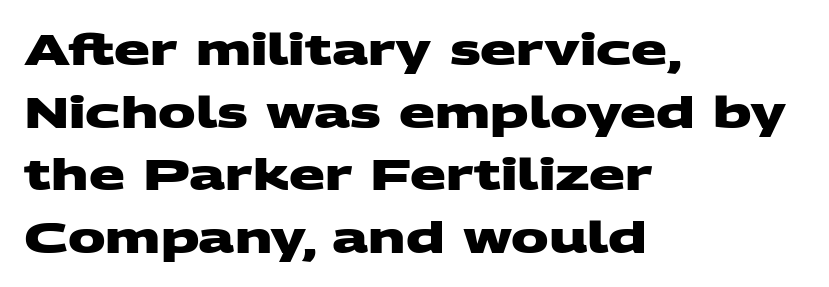
Q: Is the text bold? A: Yes.
Q: Is the typeface a serif or a sans-serif typeface? A: Sans-serif.
Q: Is the text underlined? A: No.
Q: How is the paragraph aligned? A: Left-aligned.
Q: Is the spacing between letters normal or unusually wide? A: Normal.
Q: Is the spacing between lines tight, normal or loose? A: Normal.
Q: Width (condensed, normal, or wide)? A: Wide.
Q: Stroke contrast? A: Medium.
Q: x-height? A: Large.
Q: Monospaced? A: No.
